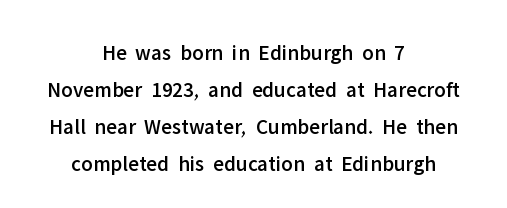
Q: Is the text italic (slanted)? A: No, it is upright.
Q: Is the text underlined? A: No.
Q: How is the paragraph aligned? A: Centered.
Q: Is the spacing between letters normal or unusually wide? A: Normal.
Q: Is the spacing between lines tight, normal or loose? A: Normal.
